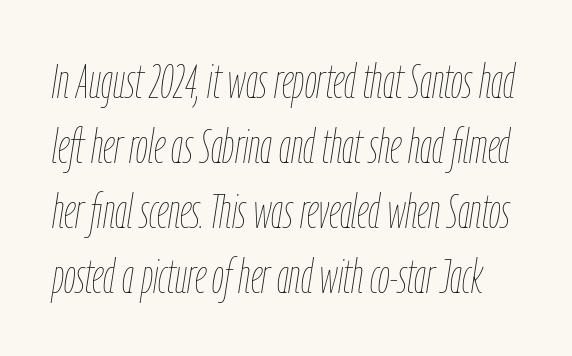
{"italic": "yes", "lean": "right", "slant_degrees": 9, "bold": "no", "weight": "thin", "width": "condensed", "stroke_contrast": "low", "x_height": "medium", "monospaced": "no", "underline": "no", "line_spacing": "normal", "line_spacing_ratio": 1.38, "letter_spacing": "normal", "letter_spacing_em": 0.0, "glyph_px": 47}
